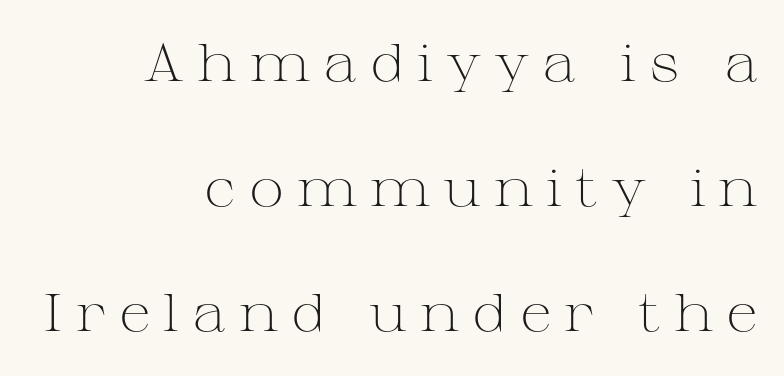
{"serif": "yes", "italic": "no", "bold": "no", "weight": "light", "width": "wide", "stroke_contrast": "medium", "x_height": "medium", "monospaced": "no", "underline": "no", "align": "right", "line_spacing": "loose", "line_spacing_ratio": 2.36, "letter_spacing": "wide", "letter_spacing_em": 0.24, "glyph_px": 53}
